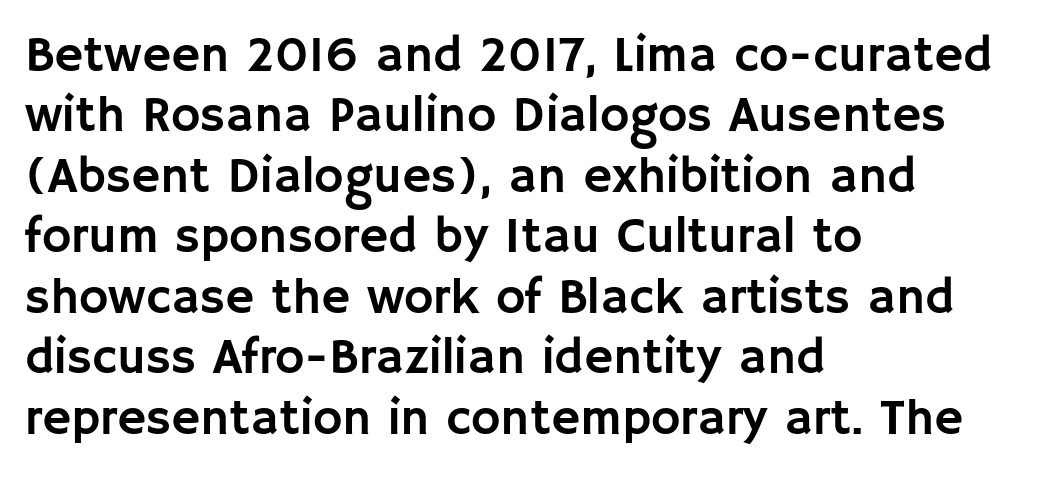
The image shows 50 px sans-serif type, upright; set left-aligned, line spacing 1.21x, normal letter spacing, not underlined; low stroke contrast and a large x-height.
